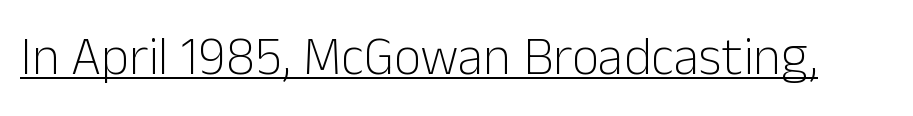
No italicization has been applied; the sample stays upright. Letterform terminals end flat and unadorned throughout the passage. Bold? No — there's no thickening of the strokes. This sample carries an underscore along the baseline area. Each letter keeps its own natural width here, so spacing adapts to shape.
